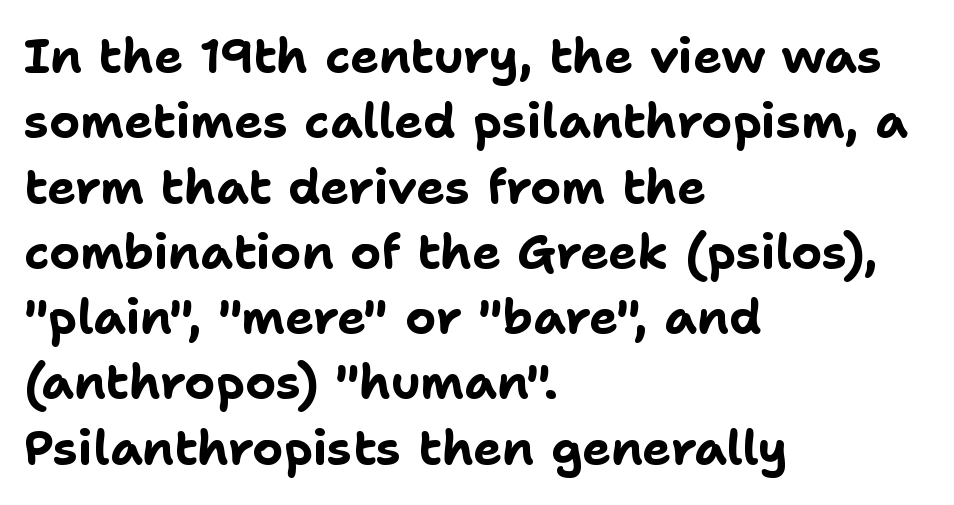
This sample has the flowing, uneven cadence of proportional lettering. Look at the stroke-to-counter ratio: heavy, a bold. A student would call this left alignment; a typographer would say flush left, rag right. Stroke terminals: plain, sans-serif. Compared with typical body copy, the letter spacing here is the same. The axis of the letterforms is exactly vertical.
